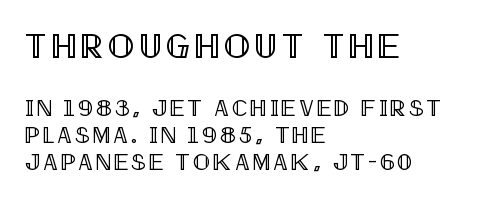
Q: Is the text italic (slanted)? A: No, it is upright.
Q: Is the text underlined? A: No.
Q: How is the paragraph aligned? A: Left-aligned.
Q: Which block of text is set in a larger size, the first (top) or the second (bottom)? A: The first (top) one.
Q: Width (condensed, normal, or wide)? A: Condensed.
Q: x-height? A: Large.
Q: Monospaced? A: No.
